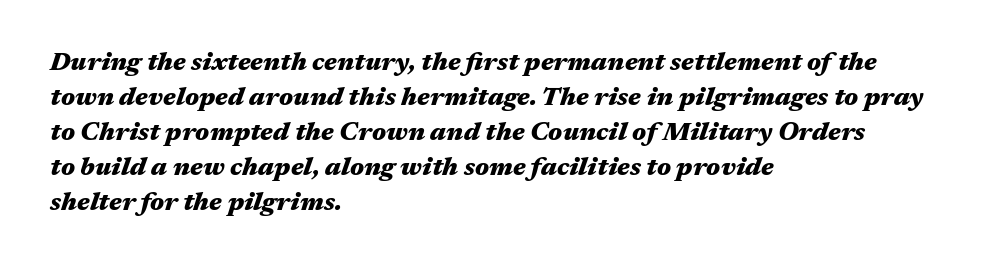
Strong, thick strokes mark this as bold type. Characters are canted at an angle relative to the baseline's perpendicular. The foot of each line stays bare and open. Standard letterfit; no display-style spreading of the glyphs.
